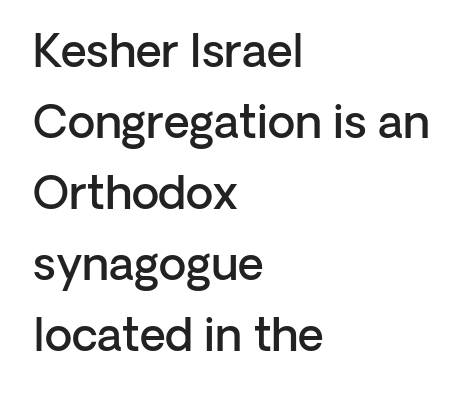
{"serif": "no", "italic": "no", "bold": "semi", "weight": "semibold", "width": "normal", "stroke_contrast": "low", "x_height": "medium", "monospaced": "no", "underline": "no", "align": "left", "line_spacing": "normal", "line_spacing_ratio": 1.58, "letter_spacing": "normal", "letter_spacing_em": 0.0, "glyph_px": 45}
